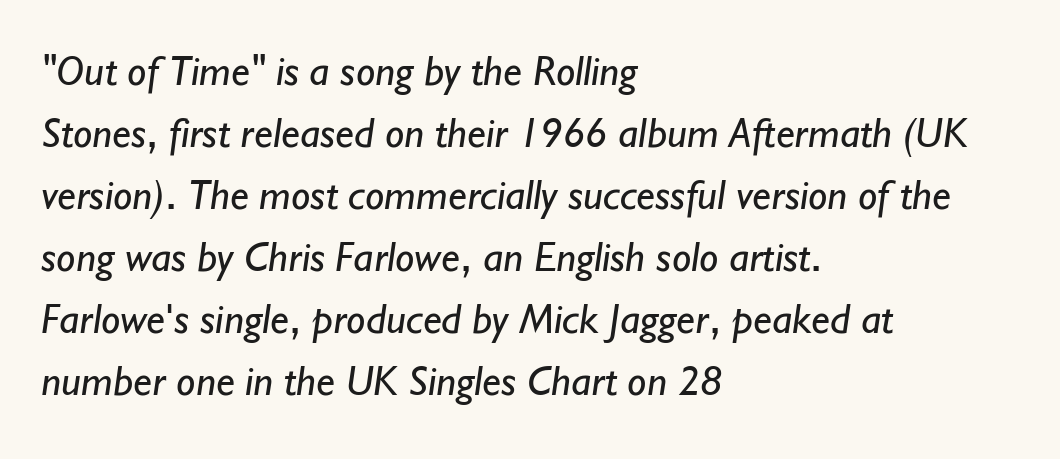
{"serif": "no", "bold": "no", "weight": "regular", "width": "normal", "stroke_contrast": "low", "x_height": "small", "monospaced": "no", "underline": "no", "align": "left", "line_spacing": "normal", "line_spacing_ratio": 1.44, "letter_spacing": "normal", "letter_spacing_em": 0.0, "glyph_px": 43}
